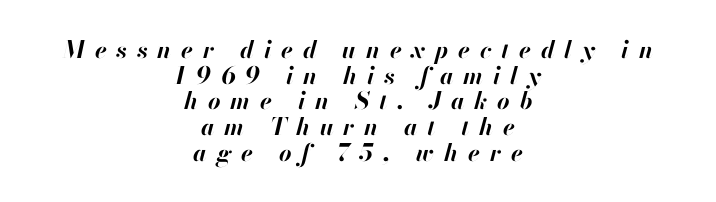
The baseline area is clear. How heavy is the stroke? Heavy — this is a bold. What stands out about the letter spacing? Its width — letters are far apart. What's the leading like? Squeezed, with rows nearly overlapping. The lines in this sample share a center point and differ in where they start and stop.
